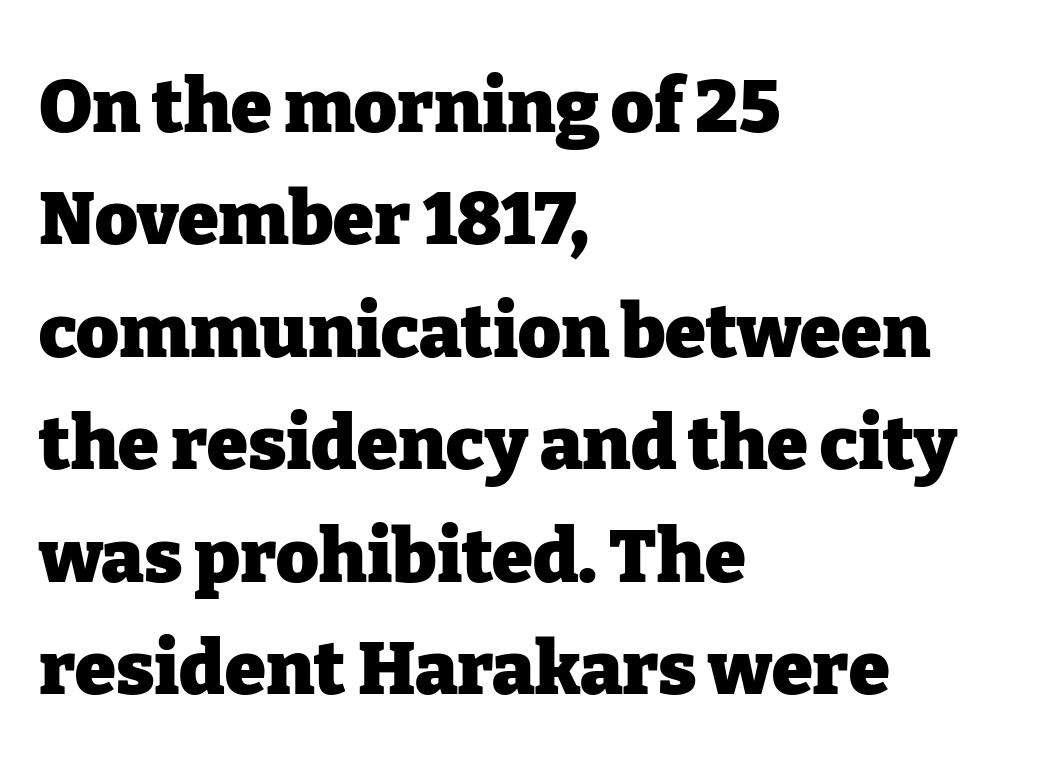
{"serif": "yes", "italic": "no", "bold": "yes", "weight": "heavy", "width": "normal", "stroke_contrast": "low", "x_height": "medium", "monospaced": "no", "underline": "no", "align": "left", "line_spacing": "normal", "line_spacing_ratio": 1.52, "letter_spacing": "normal", "letter_spacing_em": 0.0, "glyph_px": 74}
